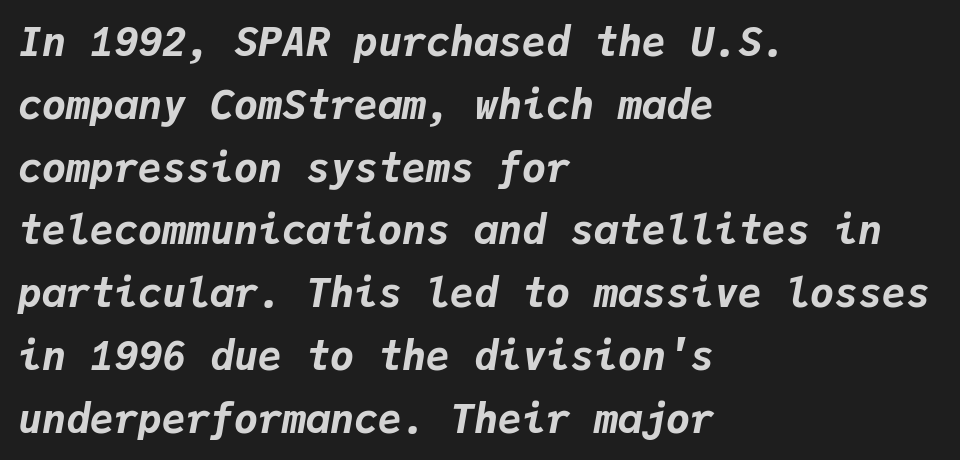
The image shows 40 px bold type, italic (leaning right), monospaced; set left-aligned, normal line spacing (1.57x), normal letter spacing, not underlined; low stroke contrast and a medium x-height.
